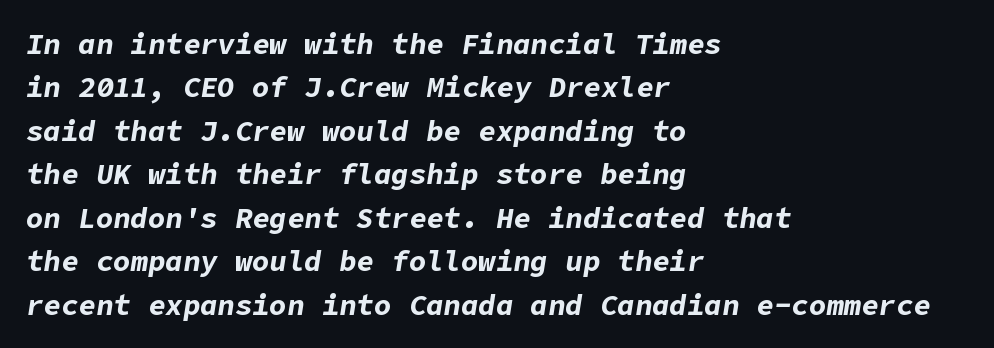
{"italic": "yes", "lean": "right", "slant_degrees": 9, "bold": "yes", "weight": "bold", "width": "normal", "stroke_contrast": "low", "x_height": "medium", "underline": "no", "align": "left", "line_spacing": "normal", "line_spacing_ratio": 1.5, "letter_spacing": "normal", "letter_spacing_em": 0.0, "glyph_px": 29}
